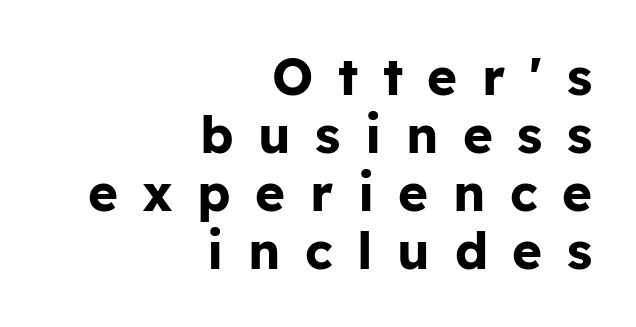
Q: Is the text bold? A: Yes.
Q: Is the text italic (slanted)? A: No, it is upright.
Q: Is the typeface a serif or a sans-serif typeface? A: Sans-serif.
Q: Is the text underlined? A: No.
Q: How is the paragraph aligned? A: Right-aligned.
Q: Is the spacing between letters normal or unusually wide? A: Unusually wide.
Q: Is the spacing between lines tight, normal or loose? A: Tight.
Q: Width (condensed, normal, or wide)? A: Normal.
Q: Stroke contrast? A: Low.
Q: x-height? A: Medium.
Q: Monospaced? A: No.
